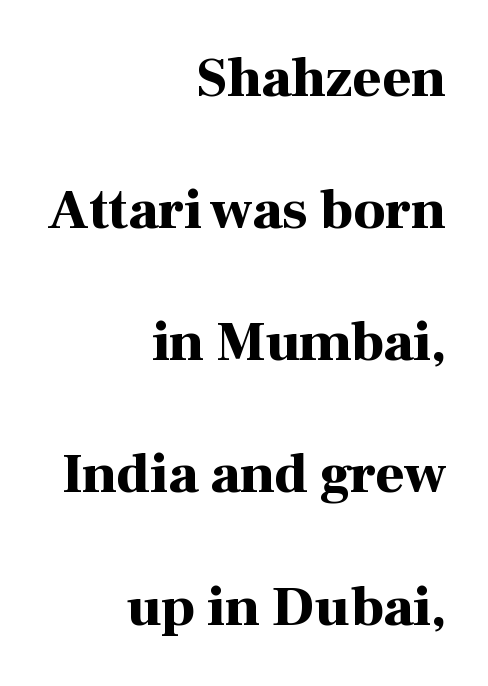
{"serif": "yes", "italic": "no", "bold": "yes", "weight": "bold", "width": "normal", "stroke_contrast": "high", "x_height": "medium", "monospaced": "no", "underline": "no", "align": "right", "line_spacing": "loose", "line_spacing_ratio": 2.36, "letter_spacing": "normal", "letter_spacing_em": 0.0, "glyph_px": 56}
